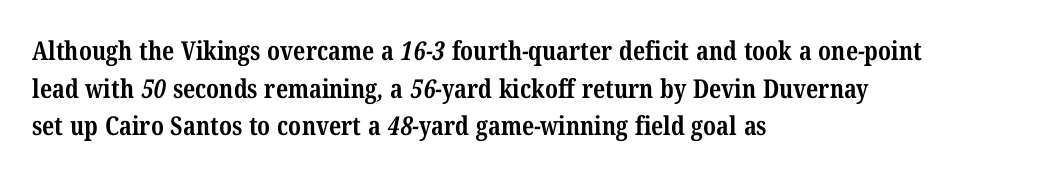
Check the space under the baseline: it is left empty. Summary of weight: heavy, a full bold. Layout note: lines flush left. The letters sit at their default tracking, neither squeezed nor spread. Interline gaps are of average width in this sample.
